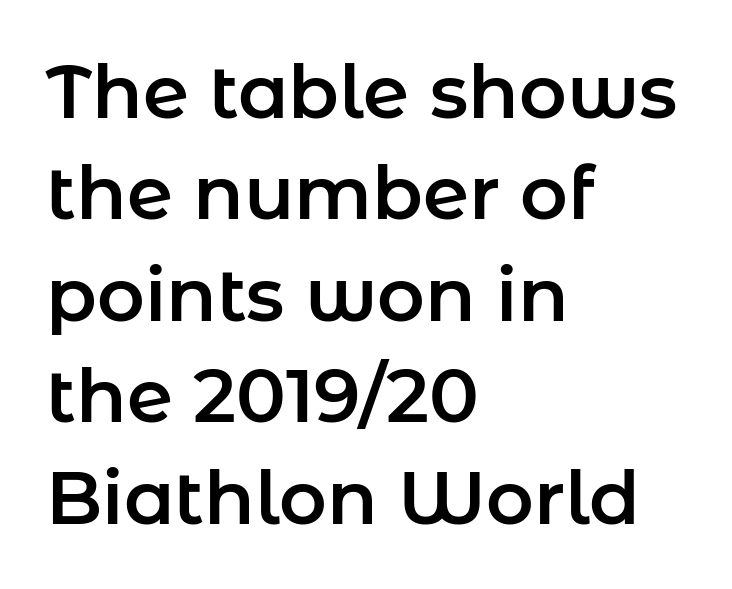
The image shows 74 px sans-serif type, upright; set left-aligned, normal line spacing (1.37x), normal letter spacing, not underlined; low stroke contrast and a medium x-height.
